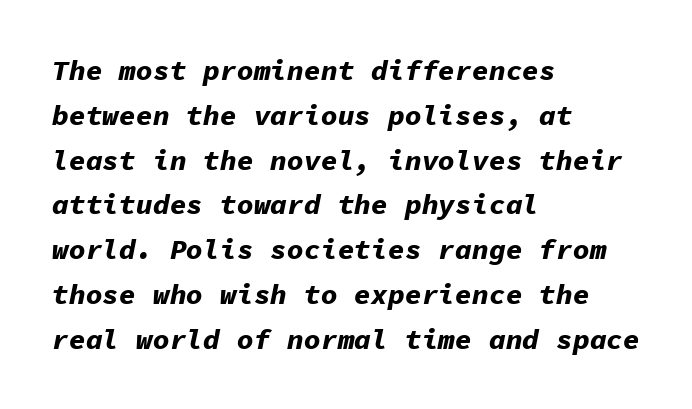
Q: Is the text bold? A: Yes.
Q: Is the text italic (slanted)? A: Yes, it leans right by about 11 degrees.
Q: Is the text underlined? A: No.
Q: How is the paragraph aligned? A: Left-aligned.
Q: Is the spacing between letters normal or unusually wide? A: Normal.
Q: Is the spacing between lines tight, normal or loose? A: Normal.
Q: Width (condensed, normal, or wide)? A: Normal.
Q: Stroke contrast? A: Low.
Q: x-height? A: Medium.
Q: Monospaced? A: Yes.
